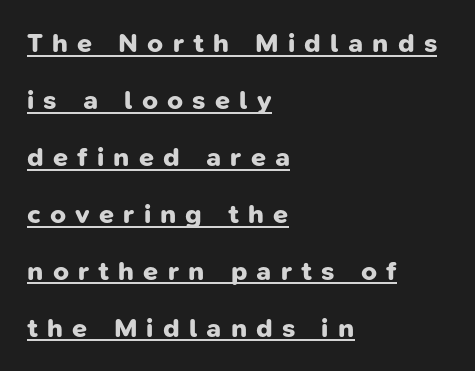
This sample carries an underscore along the baseline area. The type is letterspaced generously, with wide tracking. Bold? Absolutely — the strokes are thick and heavy. Vertical spacing — loose.
